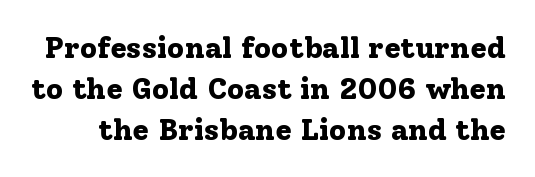
{"serif": "yes", "italic": "no", "bold": "yes", "weight": "bold", "width": "normal", "stroke_contrast": "low", "x_height": "medium", "monospaced": "no", "underline": "no", "line_spacing": "normal", "line_spacing_ratio": 1.36, "letter_spacing": "normal", "letter_spacing_em": 0.0, "glyph_px": 30}
